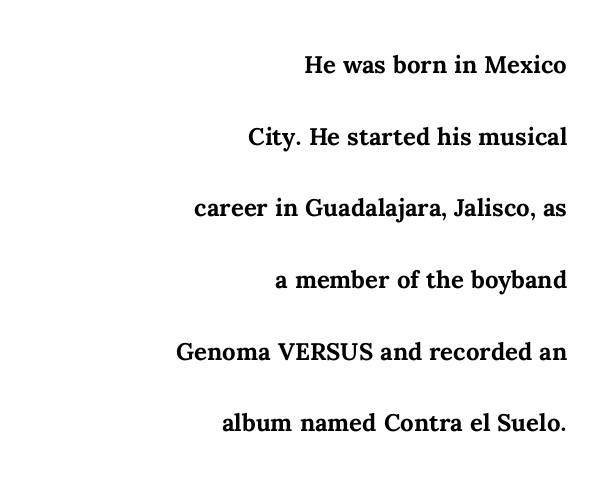
Q: Is the text bold? A: Yes.
Q: Is the text italic (slanted)? A: No, it is upright.
Q: Is the text underlined? A: No.
Q: How is the paragraph aligned? A: Right-aligned.
Q: Is the spacing between letters normal or unusually wide? A: Normal.
Q: Is the spacing between lines tight, normal or loose? A: Loose.
Q: Width (condensed, normal, or wide)? A: Normal.
Q: Stroke contrast? A: Medium.
Q: x-height? A: Medium.
Q: Monospaced? A: No.
